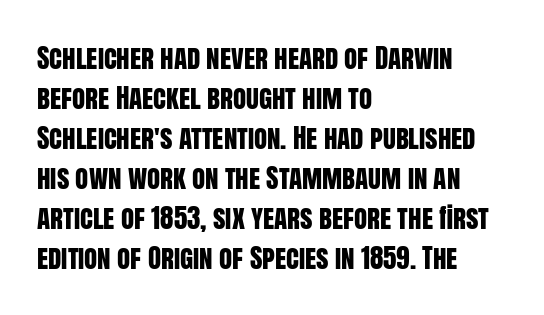
Regular leading. The zone under the glyphs is completely vacant. Italic? Not at all — the glyphs are vertical. A typesetter would call this zero additional tracking. Leftover space on each line is placed entirely after the last word.
